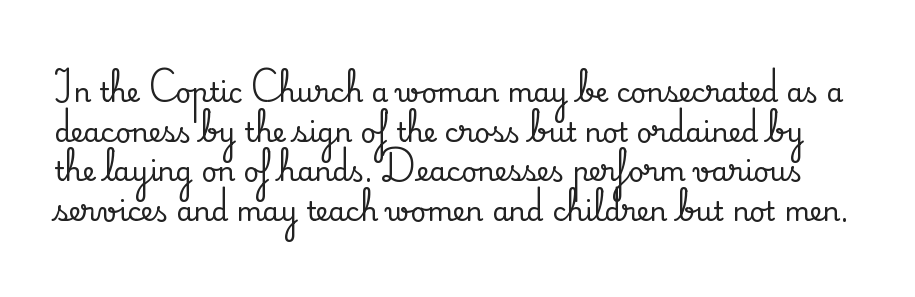
The words here are not underlined. Caption: standard tracking, unaltered. Do the letters lean? They stand straight. The passage shown stacks its lines at a standard gap.
